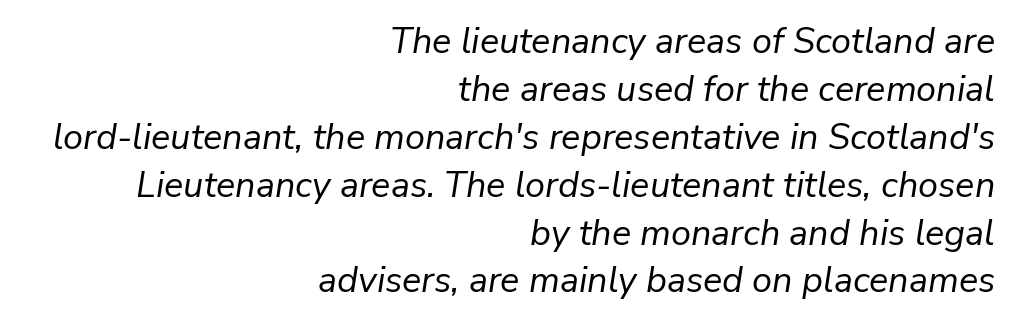
Q: Is the text bold? A: No.
Q: Is the text italic (slanted)? A: Yes, it leans right by about 9 degrees.
Q: Is the text underlined? A: No.
Q: How is the paragraph aligned? A: Right-aligned.
Q: Is the spacing between letters normal or unusually wide? A: Normal.
Q: Is the spacing between lines tight, normal or loose? A: Normal.
Q: Width (condensed, normal, or wide)? A: Normal.
Q: Stroke contrast? A: Low.
Q: x-height? A: Medium.
Q: Monospaced? A: No.
